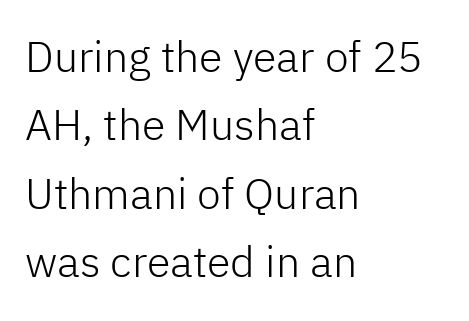
Q: Is the text bold? A: No.
Q: Is the text italic (slanted)? A: No, it is upright.
Q: Is the typeface a serif or a sans-serif typeface? A: Sans-serif.
Q: Is the text underlined? A: No.
Q: How is the paragraph aligned? A: Left-aligned.
Q: Is the spacing between letters normal or unusually wide? A: Normal.
Q: Is the spacing between lines tight, normal or loose? A: Normal.
Q: Width (condensed, normal, or wide)? A: Normal.
Q: Stroke contrast? A: Low.
Q: x-height? A: Medium.
Q: Monospaced? A: No.
